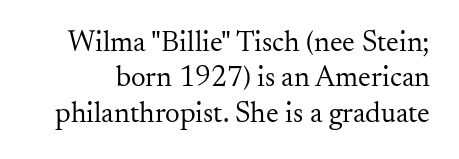
{"serif": "yes", "italic": "no", "bold": "no", "weight": "regular", "width": "normal", "stroke_contrast": "medium", "x_height": "small", "monospaced": "no", "underline": "no", "line_spacing_ratio": 1.22, "letter_spacing": "normal", "letter_spacing_em": 0.0, "glyph_px": 29}
